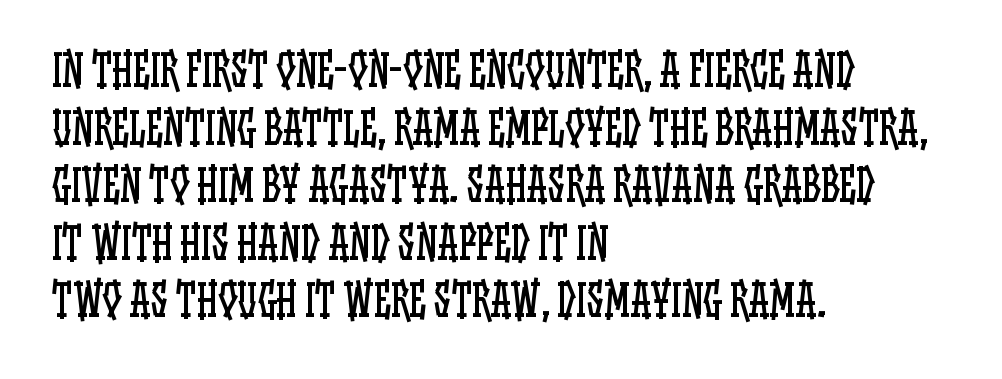
Q: Is the text bold? A: No.
Q: Is the text italic (slanted)? A: No, it is upright.
Q: Is the text underlined? A: No.
Q: How is the paragraph aligned? A: Left-aligned.
Q: Is the spacing between letters normal or unusually wide? A: Normal.
Q: Is the spacing between lines tight, normal or loose? A: Normal.
Q: Width (condensed, normal, or wide)? A: Condensed.
Q: Stroke contrast? A: Low.
Q: x-height? A: Large.
Q: Monospaced? A: No.
